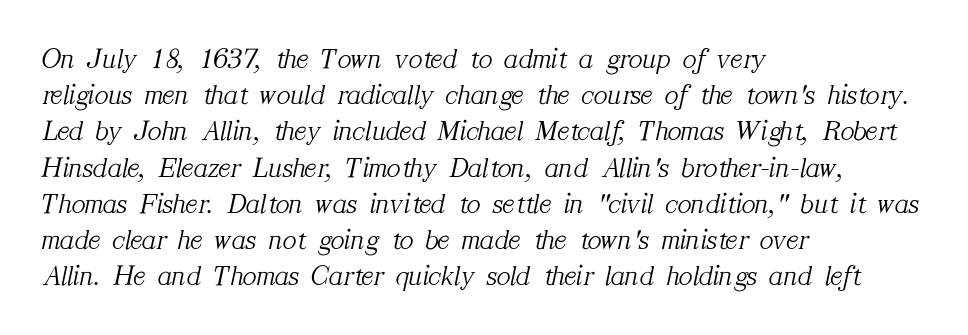
The image shows 29 px light serif type, italic (leaning right); set left-aligned, normal line spacing (1.25x), normal letter spacing, not underlined; medium stroke contrast and a medium x-height.
